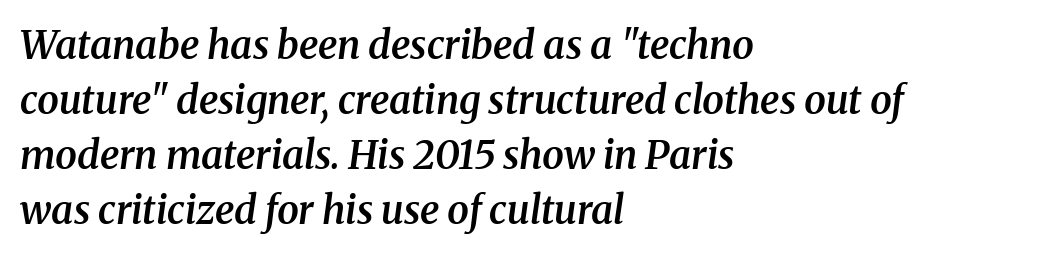
Q: Is the text bold? A: Semi-bold.
Q: Is the text italic (slanted)? A: Yes, it leans right by about 8 degrees.
Q: Is the typeface a serif or a sans-serif typeface? A: Serif.
Q: Is the text underlined? A: No.
Q: How is the paragraph aligned? A: Left-aligned.
Q: Is the spacing between letters normal or unusually wide? A: Normal.
Q: Is the spacing between lines tight, normal or loose? A: Normal.
Q: Width (condensed, normal, or wide)? A: Normal.
Q: Stroke contrast? A: Medium.
Q: x-height? A: Medium.
Q: Monospaced? A: No.
